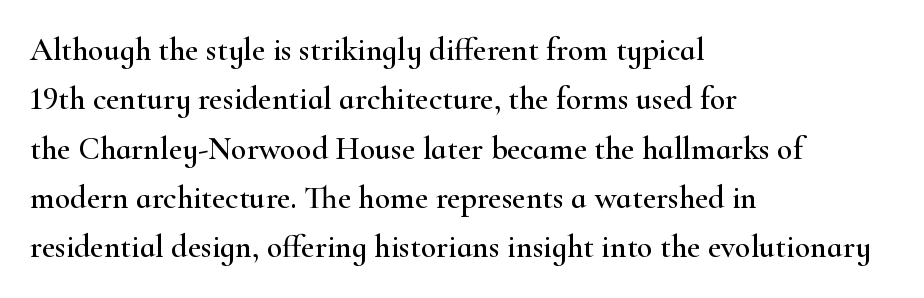
{"serif": "yes", "italic": "no", "width": "wide", "stroke_contrast": "high", "x_height": "small", "monospaced": "no", "underline": "no", "align": "left", "line_spacing": "normal", "line_spacing_ratio": 1.54, "letter_spacing": "normal", "letter_spacing_em": 0.0, "glyph_px": 32}
